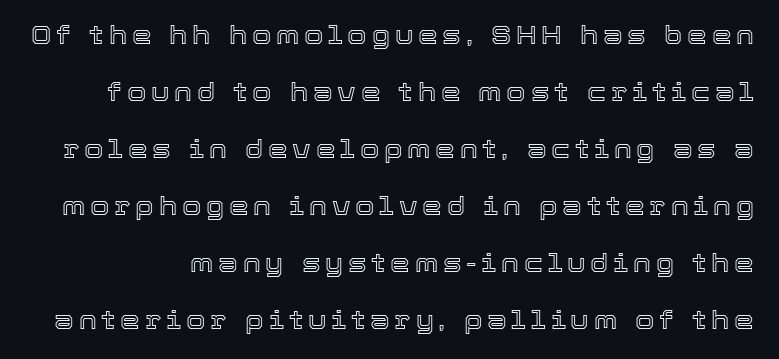
This is the regular roman posture of the typeface. Quick note: interline space is abundant. The strip under each line holds only bare page.
